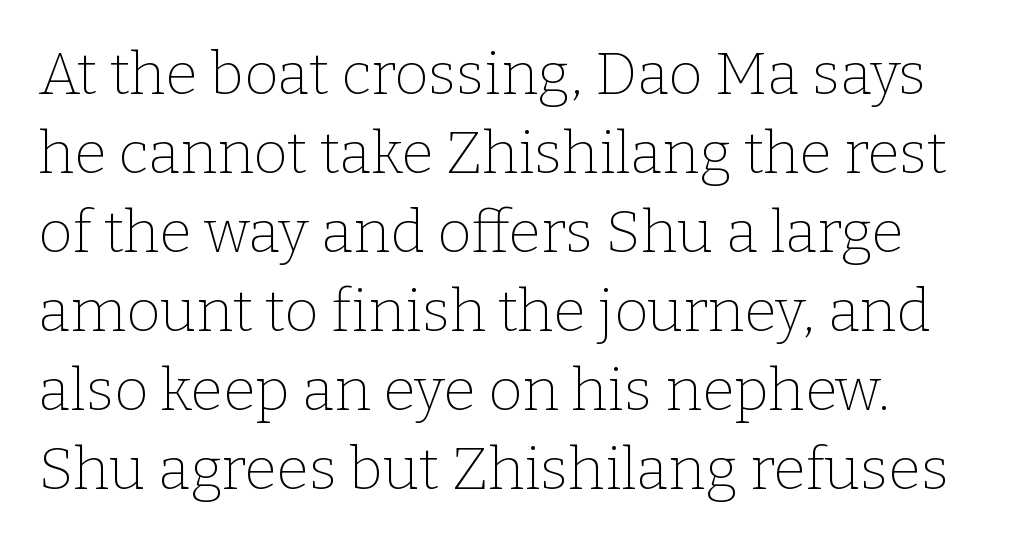
Q: Is the text bold? A: No.
Q: Is the text italic (slanted)? A: No, it is upright.
Q: Is the typeface a serif or a sans-serif typeface? A: Serif.
Q: Is the text underlined? A: No.
Q: Is the spacing between letters normal or unusually wide? A: Normal.
Q: Is the spacing between lines tight, normal or loose? A: Normal.
Q: Width (condensed, normal, or wide)? A: Normal.
Q: Stroke contrast? A: Low.
Q: x-height? A: Medium.
Q: Monospaced? A: No.
